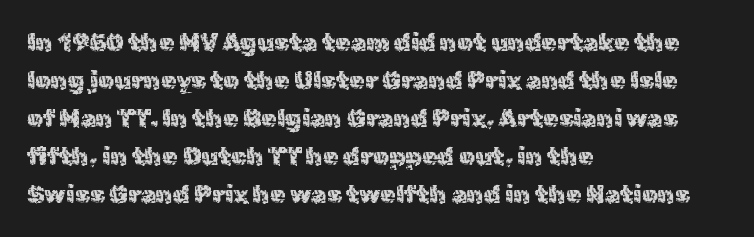
{"italic": "no", "bold": "no", "underline": "no", "align": "left", "line_spacing": "normal", "line_spacing_ratio": 1.52, "letter_spacing": "normal", "letter_spacing_em": 0.0, "glyph_px": 25}
